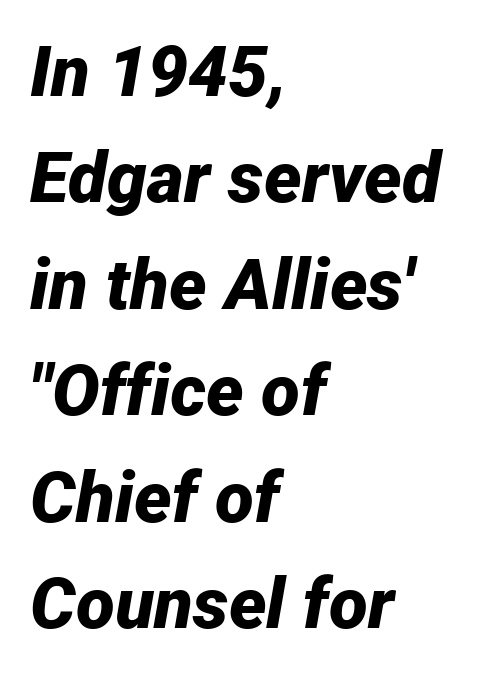
The foot of each line stays bare and open. Nothing unusual about the tracking: characters are spaced as the font intends. Every row of glyphs begins at an identical x-position on the left. Here the designer chose a conventional face with non-uniform glyph widths.
